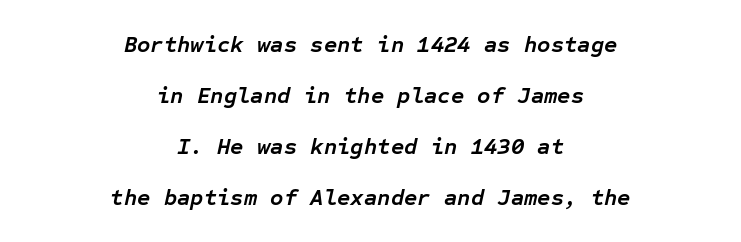
Q: Is the text bold? A: Yes.
Q: Is the text italic (slanted)? A: Yes, it leans right by about 12 degrees.
Q: Is the text underlined? A: No.
Q: How is the paragraph aligned? A: Centered.
Q: Is the spacing between letters normal or unusually wide? A: Normal.
Q: Is the spacing between lines tight, normal or loose? A: Loose.
